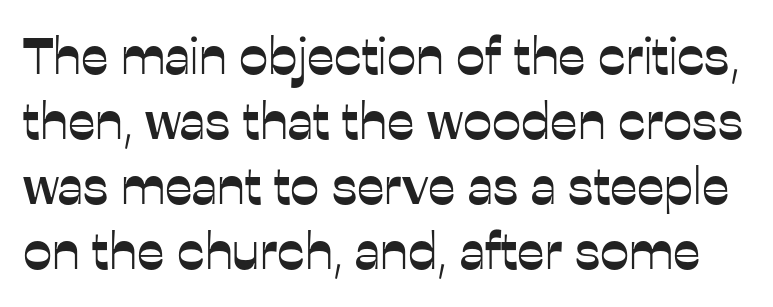
Designer's note — italics off, roman on. The type is set solid horizontally, with unmodified tracking. I'd call this a sans setting — the letters go barefoot. Evenly set lines give the paragraph a standard silhouette. Proportional: the letters do not fall into vertical columns.
